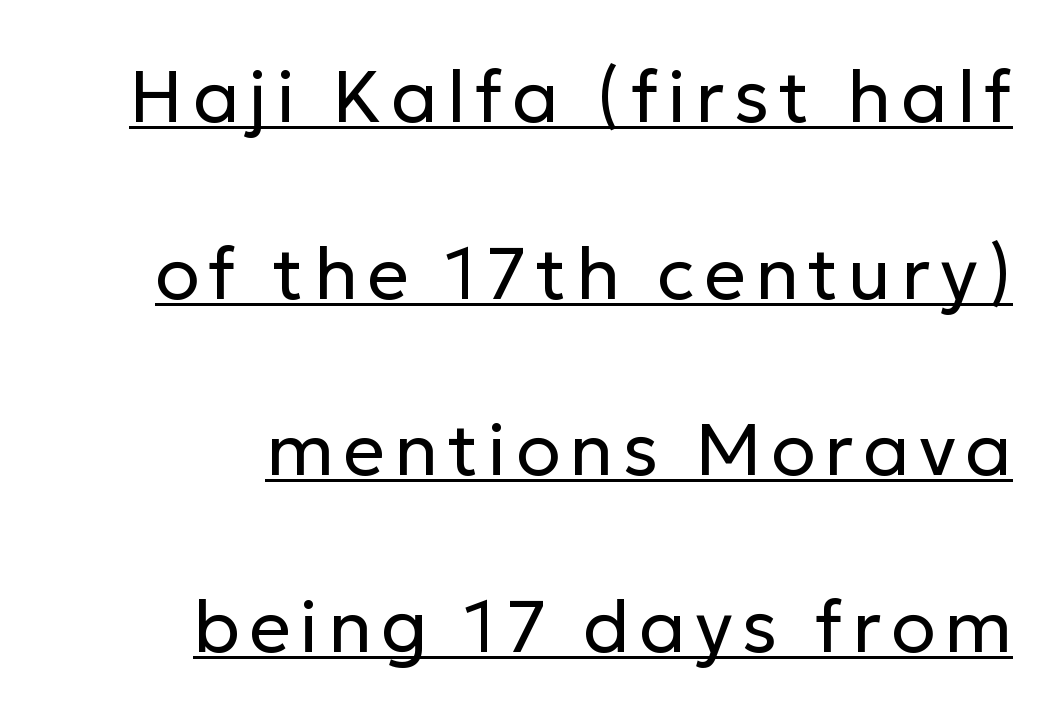
The image shows 73 px regular-weight sans-serif type, upright; set loose line spacing (2.42x), underlined; low stroke contrast and a medium x-height.
